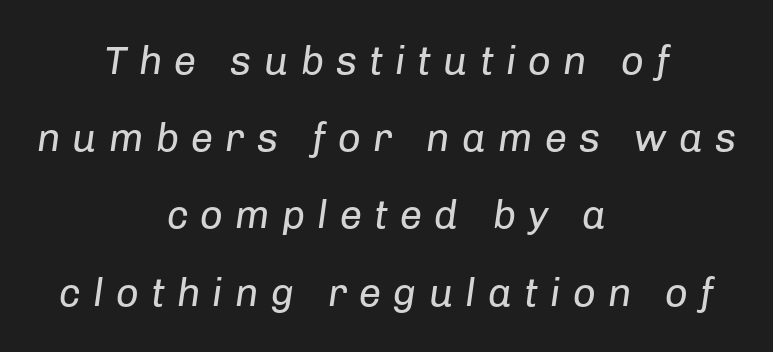
Clear beneath every line of the passage. These lines stack symmetrically, like a column narrowing and widening about its center. Italic? Definitely — the glyphs are oblique. The rendering uses a large line-height, opening up the rows. This is not heavy type; no bold has been used.
